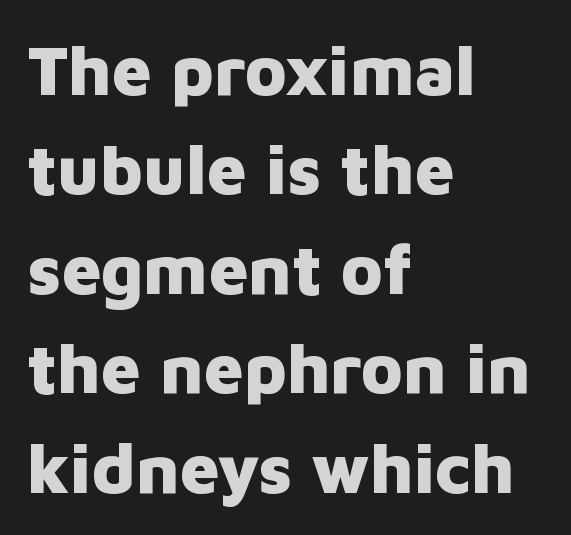
Q: Is the text bold? A: Yes.
Q: Is the text italic (slanted)? A: No, it is upright.
Q: Is the typeface a serif or a sans-serif typeface? A: Sans-serif.
Q: Is the text underlined? A: No.
Q: How is the paragraph aligned? A: Left-aligned.
Q: Is the spacing between letters normal or unusually wide? A: Normal.
Q: Is the spacing between lines tight, normal or loose? A: Normal.
Q: Width (condensed, normal, or wide)? A: Normal.
Q: Stroke contrast? A: Low.
Q: x-height? A: Medium.
Q: Monospaced? A: No.
